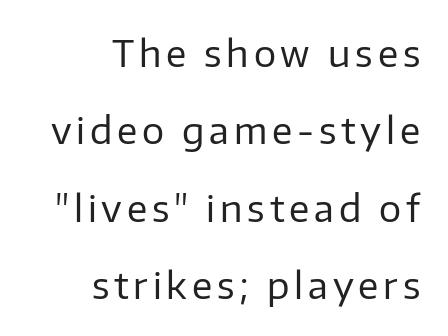
A quiet, ordinary-to-light weight characterises the typeface. The setting favours the right margin, as signatures and pull-quotes sometimes do. The designer went with a sans here, leaving each stem footless. Unmarked baselines from the first word to the last. Looks like regular typesetting: each glyph gets only the width it needs.
